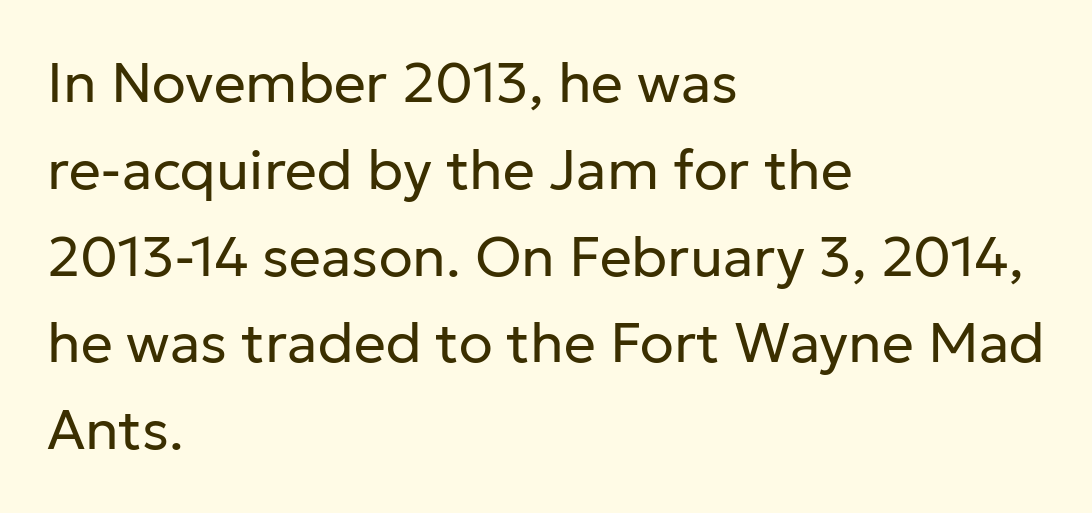
Rendered with straight, roman letterforms. Words appear dense and cohesive because spacing is normal. The space directly below the letters is spotless. The type family on display is of the sans-serif kind.
